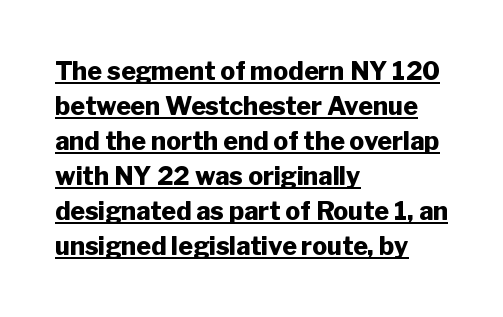
Q: Is the text bold? A: Yes.
Q: Is the text italic (slanted)? A: No, it is upright.
Q: Is the text underlined? A: Yes.
Q: How is the paragraph aligned? A: Left-aligned.
Q: Is the spacing between letters normal or unusually wide? A: Normal.
Q: Is the spacing between lines tight, normal or loose? A: Normal.
